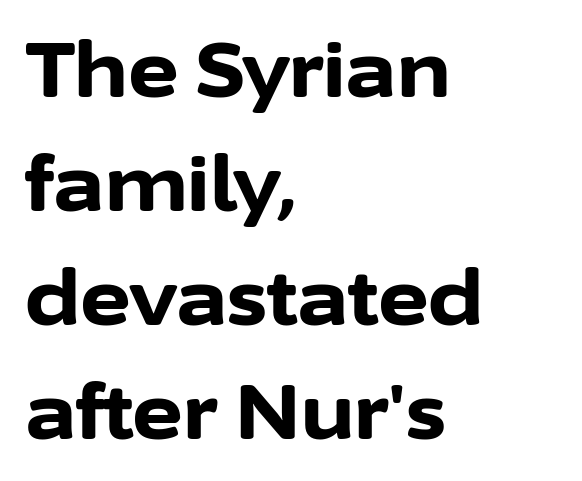
The glyphs are unaccompanied by any horizontal stroke below them. Regarding leading, the lines here are spaced in the standard way. Visually the block forms a straight wall on the left and a jagged coastline on the right. This is the regular roman posture of the typeface. Do the characters align in a grid? No, the font is proportional. Serif or sans? Sans — the stroke terminals are bare.
